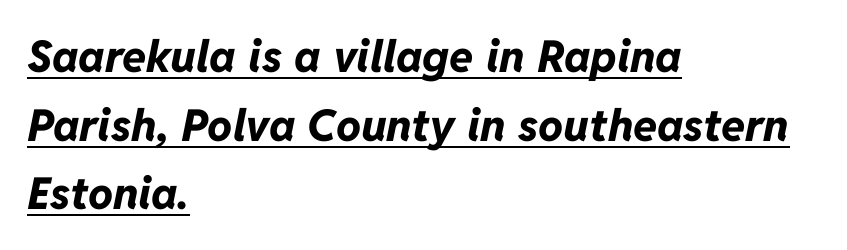
Rows of type keep a routine distance in the vertical direction. Notice how the stems are inclined rather than vertical — that's the hallmark of italics. Summary of weight: heavy, a full bold. In designer terms, the underline attribute is active on this setting.
